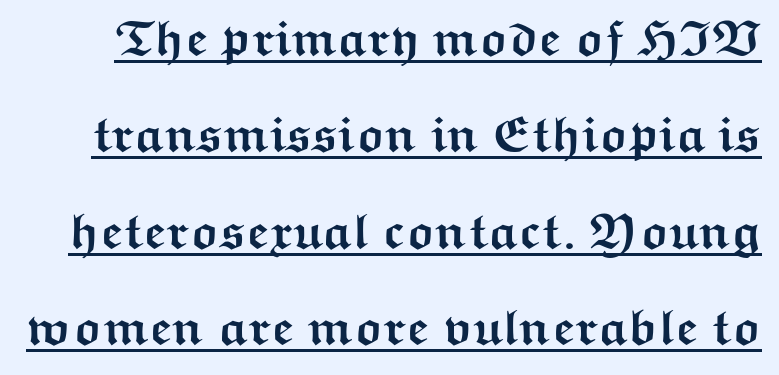
The typography opts for an upright posture over an oblique one. Observe the ordinary spacing: letters are neighbours, not strangers. Quick note: interline space is abundant. This is heavy type, rendered in bold. The face used here is proportionally spaced, like ordinary book or web type.
